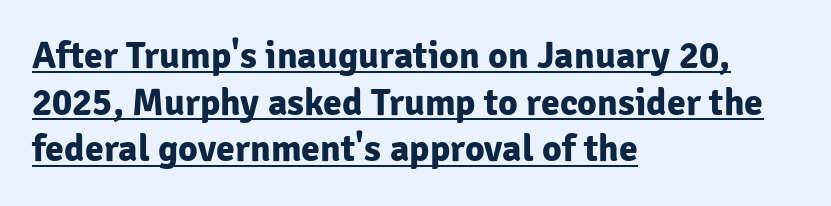
{"serif": "no", "italic": "no", "bold": "yes", "weight": "bold", "width": "normal", "stroke_contrast": "low", "x_height": "medium", "monospaced": "no", "underline": "yes", "align": "left", "line_spacing_ratio": 1.23, "letter_spacing": "normal", "letter_spacing_em": 0.0, "glyph_px": 38}
